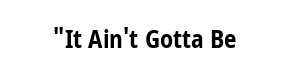
The image shows 25 px bold type, upright; set normal letter spacing, not underlined.
